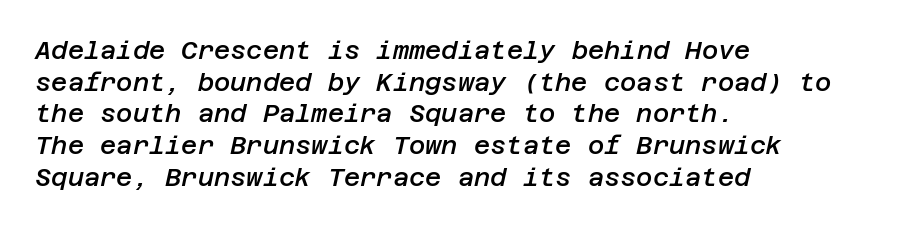
The image shows 25 px text type, italic (leaning right); set left-aligned, normal line spacing (1.27x), normal letter spacing, not underlined.
